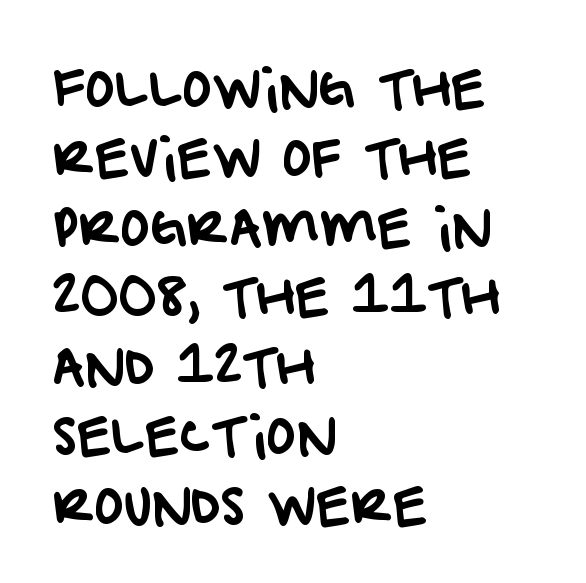
The image shows 50 px sans-serif type; set left-aligned, normal line spacing (1.39x), normal letter spacing, not underlined; low stroke contrast and a large x-height.
